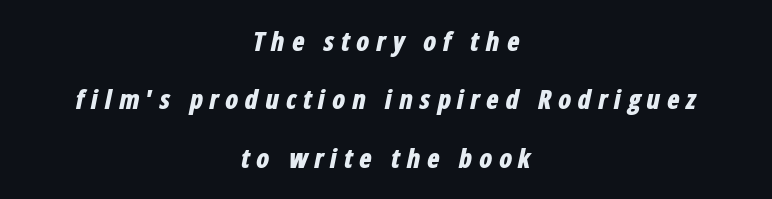
{"italic": "yes", "lean": "right", "slant_degrees": 12, "bold": "yes", "underline": "no", "align": "center", "line_spacing": "loose", "line_spacing_ratio": 2.25, "letter_spacing": "wide", "letter_spacing_em": 0.24, "glyph_px": 26}
